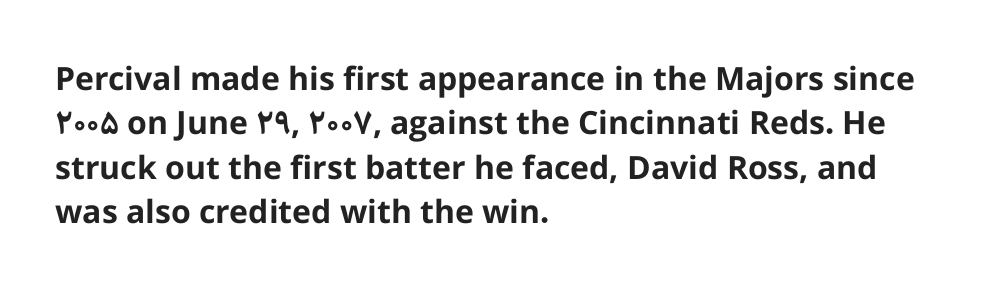
The image shows 32 px bold sans-serif type, upright; set left-aligned, normal line spacing (1.39x), normal letter spacing, not underlined; low stroke contrast and a medium x-height.
